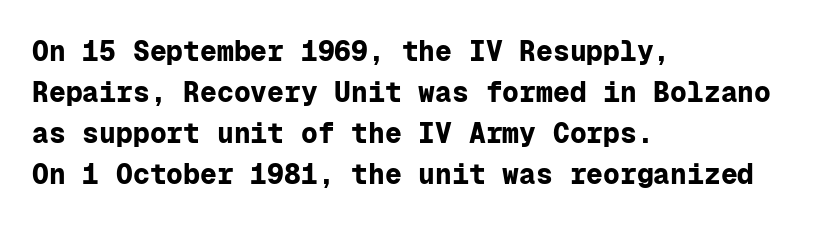
The lines are quadded left. If you measured baseline to baseline, you'd find a middling distance. A sans-serif font was chosen for this passage. Style check: upright. Fixed-width glyphs throughout — classic coding-font behaviour. Any mark beneath the type? The region is blank.
